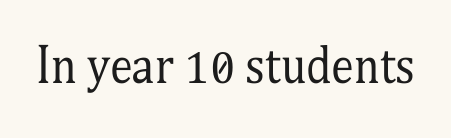
The image shows 46 px regular-weight, condensed serif type, upright; set normal letter spacing, not underlined; medium stroke contrast and a medium x-height.
